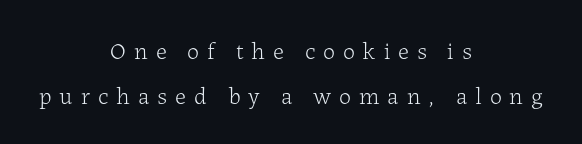
The image shows 24 px text type, upright; set centered, line spacing 1.88x, unusually wide letter spacing (+0.33 em), not underlined.
